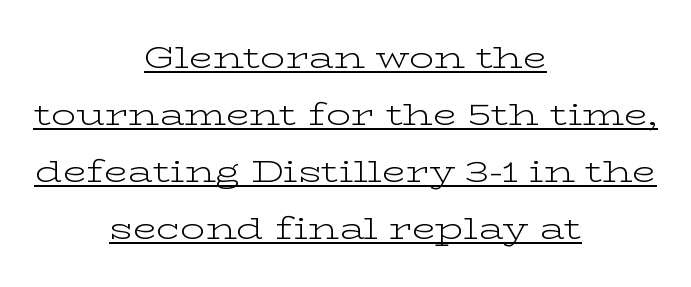
Q: Is the text bold? A: No.
Q: Is the text italic (slanted)? A: No, it is upright.
Q: Is the typeface a serif or a sans-serif typeface? A: Serif.
Q: Is the text underlined? A: Yes.
Q: How is the paragraph aligned? A: Centered.
Q: Is the spacing between letters normal or unusually wide? A: Normal.
Q: Width (condensed, normal, or wide)? A: Wide.
Q: Stroke contrast? A: Low.
Q: x-height? A: Medium.
Q: Monospaced? A: No.
